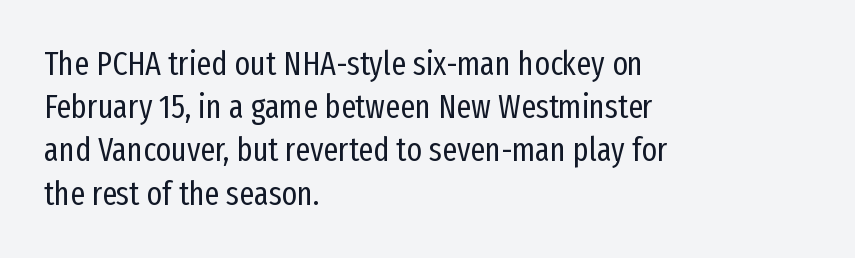
{"serif": "no", "italic": "no", "bold": "no", "weight": "regular", "width": "condensed", "stroke_contrast": "low", "x_height": "medium", "monospaced": "no", "underline": "no", "align": "left", "line_spacing": "normal", "line_spacing_ratio": 1.31, "letter_spacing": "normal", "letter_spacing_em": 0.0, "glyph_px": 33}
